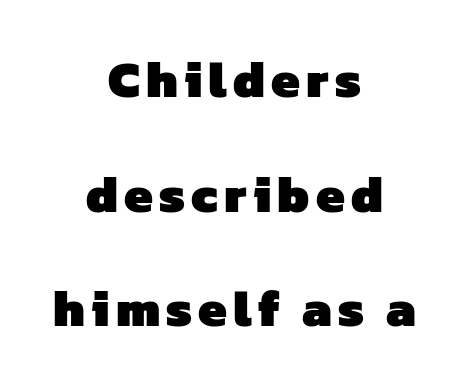
{"serif": "no", "bold": "yes", "weight": "heavy", "width": "normal", "stroke_contrast": "low", "x_height": "medium", "monospaced": "no", "underline": "no", "align": "center", "line_spacing": "loose", "line_spacing_ratio": 2.25, "glyph_px": 51}
